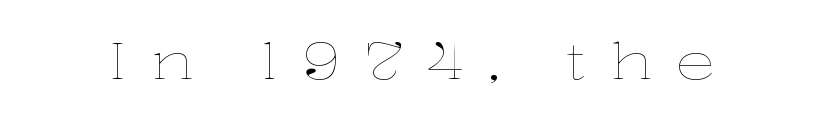
The image shows 50 px thin, wide type, upright; set unusually wide letter spacing (+0.47 em), not underlined; low stroke contrast and a medium x-height.
